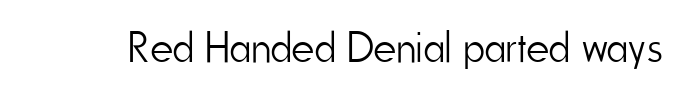
Q: Is the text bold? A: No.
Q: Is the text italic (slanted)? A: No, it is upright.
Q: Is the typeface a serif or a sans-serif typeface? A: Sans-serif.
Q: Is the text underlined? A: No.
Q: Is the spacing between letters normal or unusually wide? A: Normal.
Q: Width (condensed, normal, or wide)? A: Condensed.
Q: Stroke contrast? A: Low.
Q: x-height? A: Small.
Q: Monospaced? A: No.
